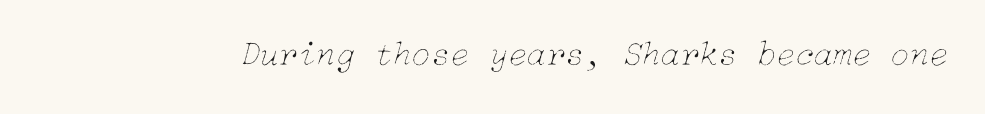
{"italic": "yes", "lean": "right", "slant_degrees": 15, "bold": "no", "weight": "thin", "width": "normal", "stroke_contrast": "low", "x_height": "medium", "underline": "no", "letter_spacing": "normal", "letter_spacing_em": 0.0, "glyph_px": 35}
